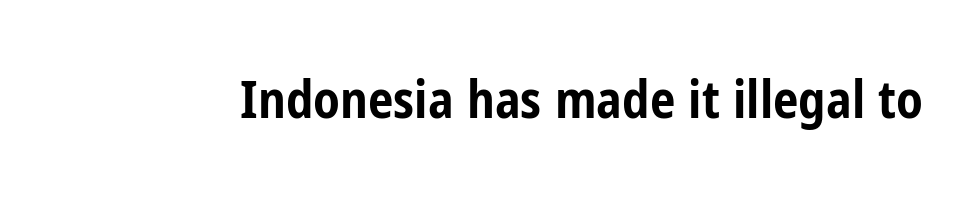
Q: Is the text bold? A: Yes.
Q: Is the text italic (slanted)? A: No, it is upright.
Q: Is the typeface a serif or a sans-serif typeface? A: Sans-serif.
Q: Is the text underlined? A: No.
Q: Is the spacing between letters normal or unusually wide? A: Normal.
Q: Width (condensed, normal, or wide)? A: Condensed.
Q: Stroke contrast? A: Low.
Q: x-height? A: Medium.
Q: Monospaced? A: No.
